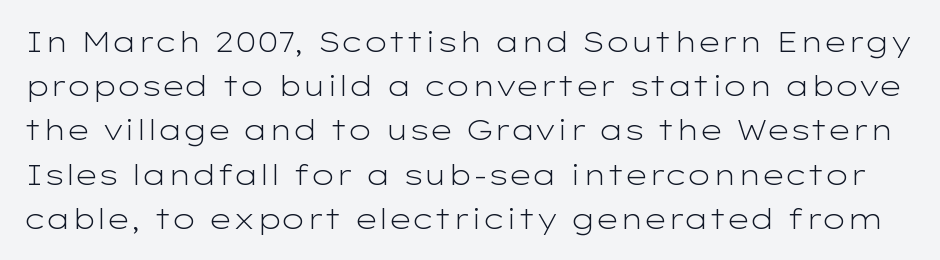
The image shows 28 px light, wide sans-serif type, upright; set normal line spacing (1.58x), normal letter spacing, not underlined; low stroke contrast and a medium x-height.
